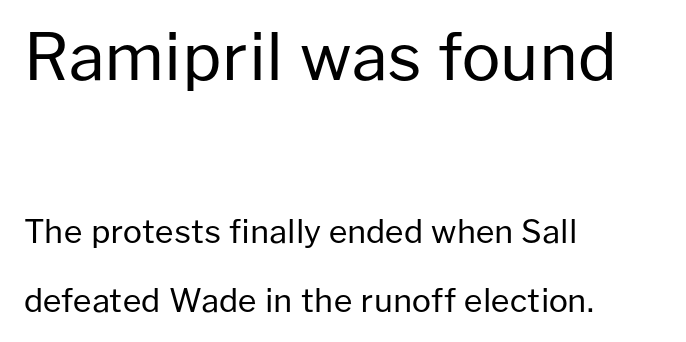
The image shows 65 px regular-weight sans-serif type, upright; set left-aligned, loose line spacing (2.14x), normal letter spacing, not underlined; the first (top) block is 2.03x larger; low stroke contrast and a medium x-height.
